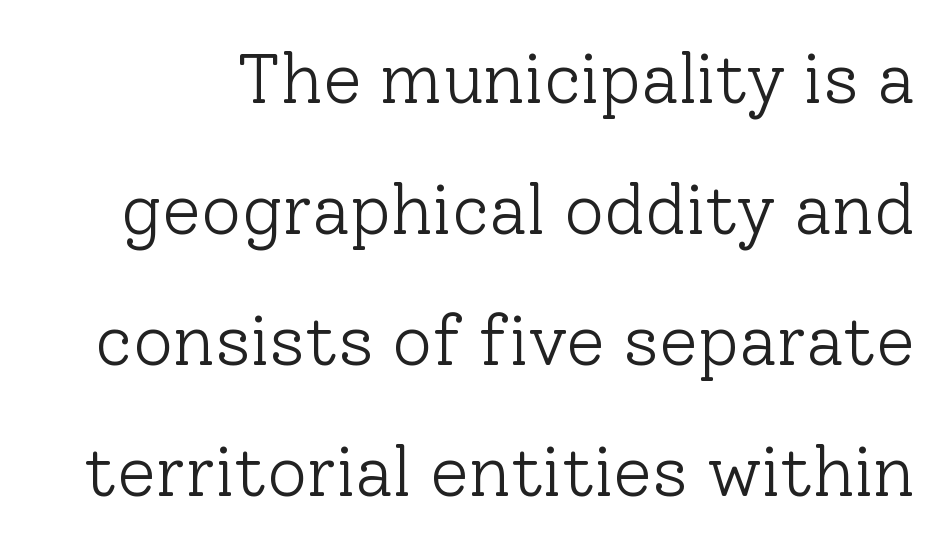
{"serif": "yes", "italic": "no", "bold": "no", "weight": "light", "width": "normal", "stroke_contrast": "low", "x_height": "medium", "monospaced": "no", "underline": "no", "line_spacing_ratio": 1.87, "letter_spacing": "normal", "letter_spacing_em": 0.0, "glyph_px": 70}
